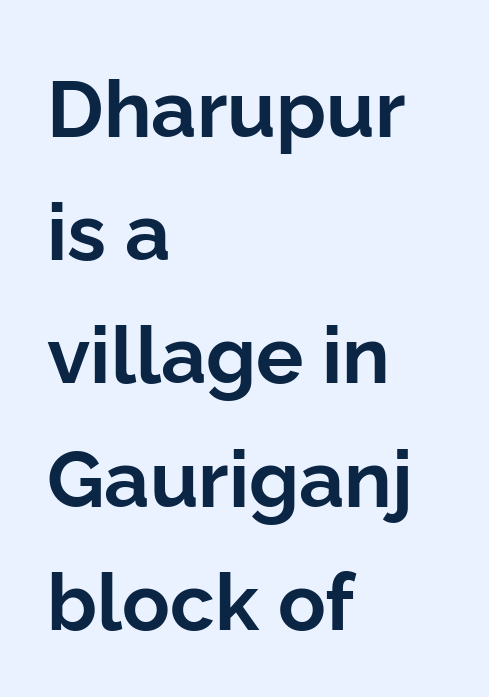
{"serif": "no", "italic": "no", "bold": "yes", "weight": "bold", "width": "normal", "stroke_contrast": "low", "x_height": "medium", "monospaced": "no", "underline": "no", "align": "left", "line_spacing": "normal", "line_spacing_ratio": 1.56, "letter_spacing": "normal", "letter_spacing_em": 0.0, "glyph_px": 79}
